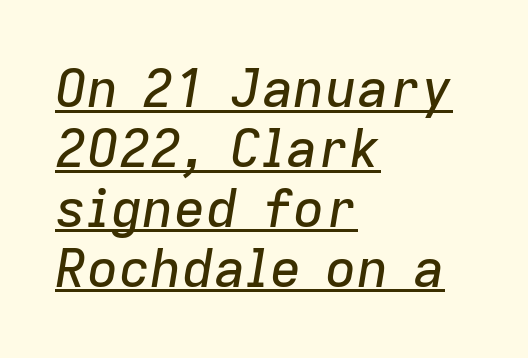
Q: Is the text italic (slanted)? A: Yes, it leans right by about 9 degrees.
Q: Is the text underlined? A: Yes.
Q: How is the paragraph aligned? A: Left-aligned.
Q: Is the spacing between letters normal or unusually wide? A: Normal.
Q: Is the spacing between lines tight, normal or loose? A: Tight.
Q: Width (condensed, normal, or wide)? A: Normal.
Q: Stroke contrast? A: Low.
Q: x-height? A: Medium.
Q: Monospaced? A: No.
